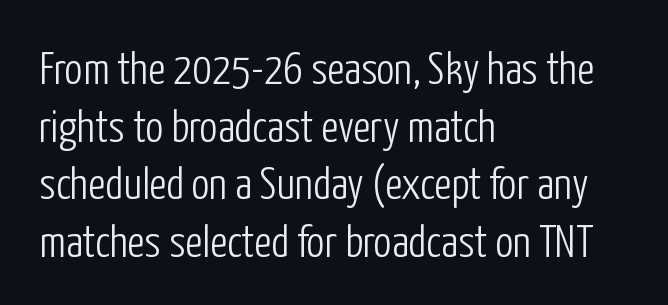
Examine the stroke ends and you'll find no serifs. Underlining? Definitely not there. Does extra space separate the letters? No, they use regular spacing. Horizontal bands of white between lines are of average thickness. The typeface has the unassuming heft of standard copy or less.
